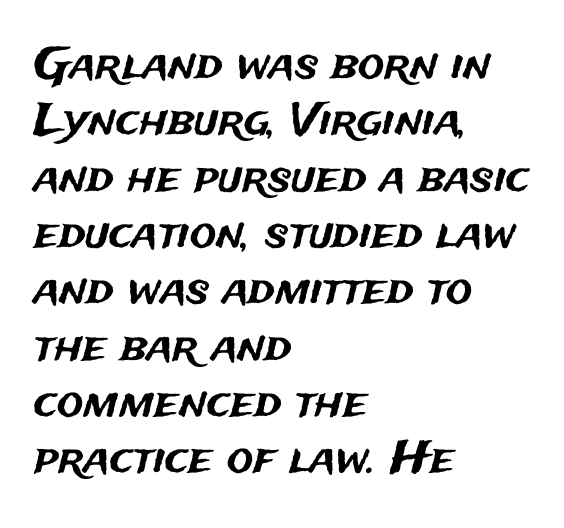
Q: Is the text italic (slanted)? A: Yes.
Q: Is the typeface a serif or a sans-serif typeface? A: Sans-serif.
Q: Is the text underlined? A: No.
Q: How is the paragraph aligned? A: Left-aligned.
Q: Is the spacing between letters normal or unusually wide? A: Normal.
Q: Is the spacing between lines tight, normal or loose? A: Normal.
Q: Width (condensed, normal, or wide)? A: Normal.
Q: Stroke contrast? A: Medium.
Q: x-height? A: Medium.
Q: Monospaced? A: No.
